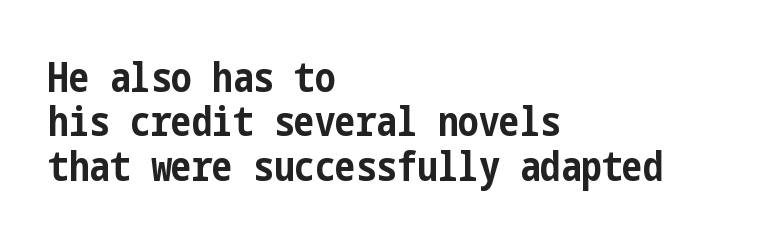
The image shows 41 px bold, condensed sans-serif type, upright; set left-aligned, tight line spacing (1.08x), normal letter spacing, not underlined; low stroke contrast and a medium x-height.
